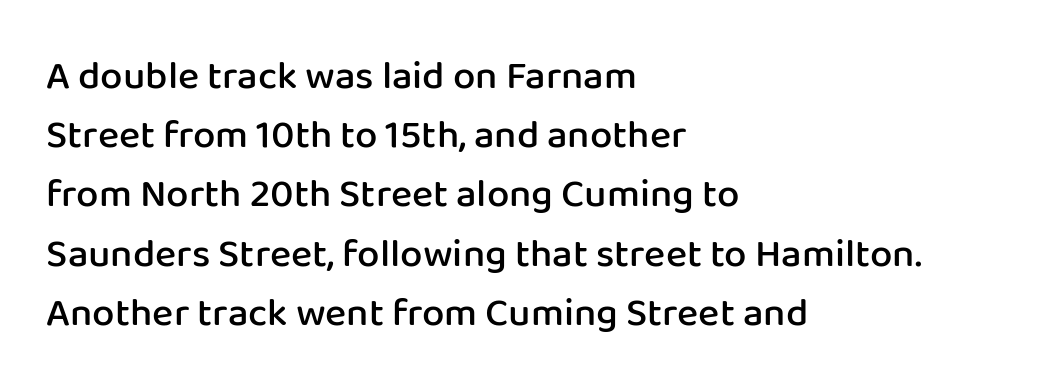
{"serif": "no", "italic": "no", "bold": "semi", "weight": "semibold", "width": "normal", "stroke_contrast": "low", "x_height": "medium", "monospaced": "no", "underline": "no", "align": "left", "line_spacing": "normal", "line_spacing_ratio": 1.48, "letter_spacing": "normal", "letter_spacing_em": 0.0, "glyph_px": 40}
